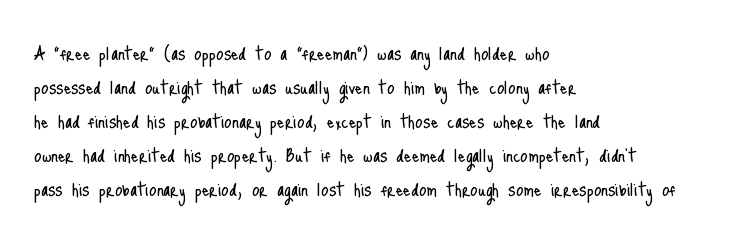
Q: Is the text bold? A: No.
Q: Is the text italic (slanted)? A: No, it is upright.
Q: Is the text underlined? A: No.
Q: How is the paragraph aligned? A: Left-aligned.
Q: Is the spacing between letters normal or unusually wide? A: Normal.
Q: Is the spacing between lines tight, normal or loose? A: Normal.
